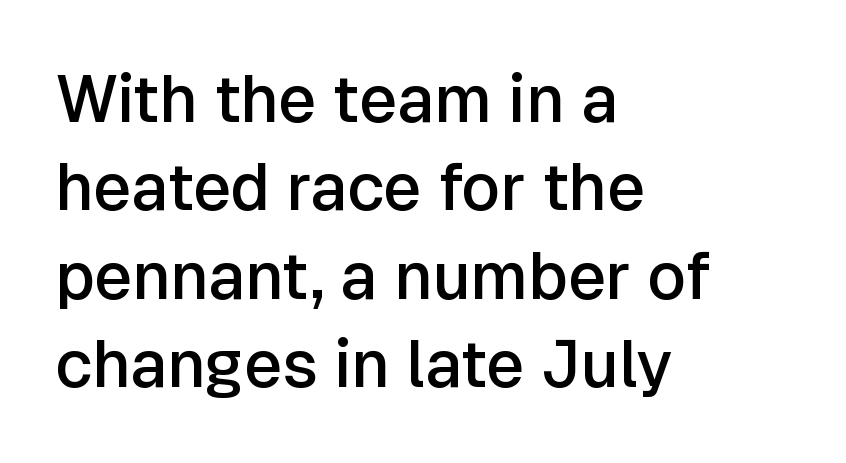
The image shows 66 px semibold sans-serif type, upright; set left-aligned, normal line spacing (1.34x), normal letter spacing, not underlined; low stroke contrast and a medium x-height.
